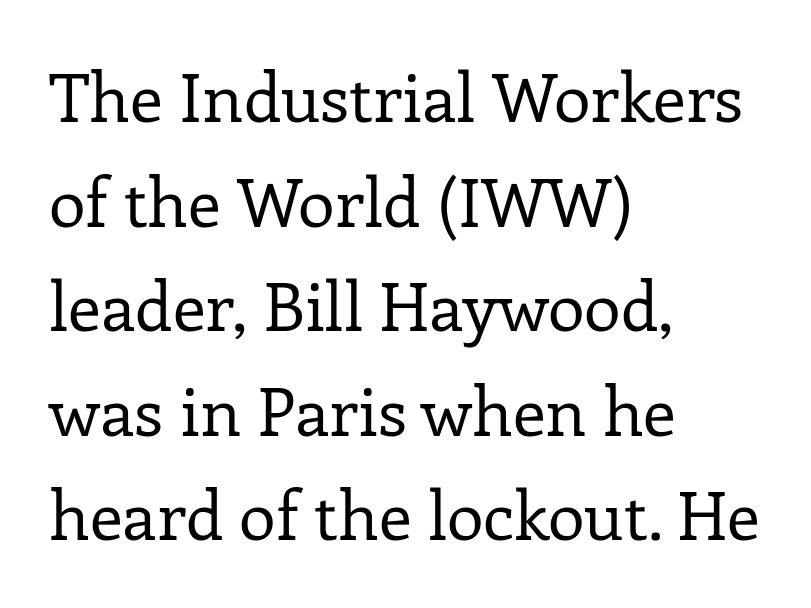
The image shows 67 px regular-weight serif type, upright; set left-aligned, normal line spacing (1.56x), normal letter spacing, not underlined; low stroke contrast and a medium x-height.
